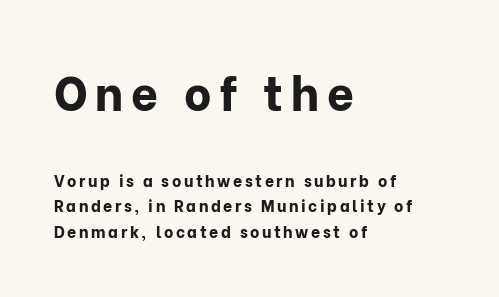
{"serif": "no", "italic": "no", "bold": "yes", "weight": "bold", "width": "normal", "stroke_contrast": "low", "x_height": "medium", "monospaced": "no", "underline": "no", "align": "left", "line_spacing": "normal", "line_spacing_ratio": 1.6, "larger_block": "first", "size_ratio": 2.94, "glyph_px": 47}
